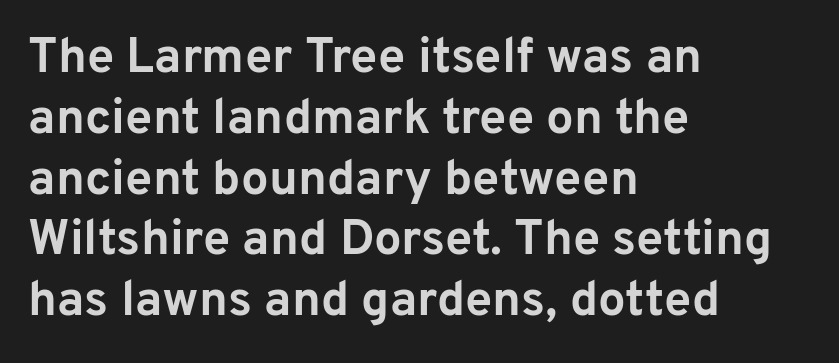
{"serif": "no", "italic": "no", "bold": "yes", "weight": "bold", "width": "normal", "stroke_contrast": "low", "x_height": "medium", "monospaced": "no", "underline": "no", "align": "left", "line_spacing_ratio": 1.24, "letter_spacing": "normal", "letter_spacing_em": 0.0, "glyph_px": 49}
